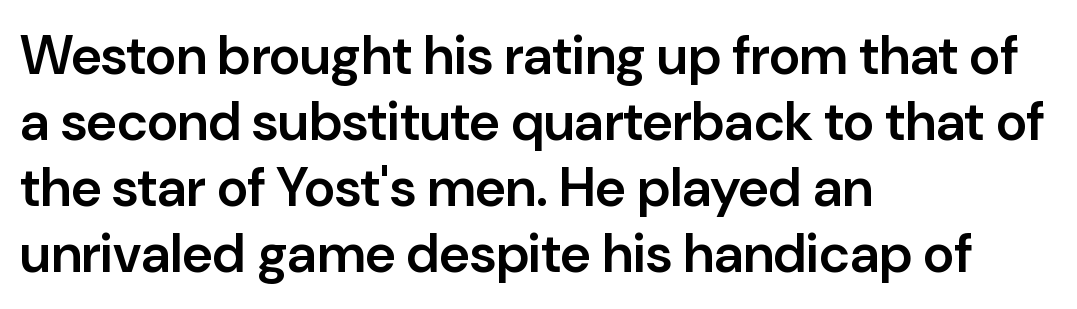
Q: Is the text bold? A: Semi-bold.
Q: Is the text italic (slanted)? A: No, it is upright.
Q: Is the typeface a serif or a sans-serif typeface? A: Sans-serif.
Q: Is the text underlined? A: No.
Q: How is the paragraph aligned? A: Left-aligned.
Q: Is the spacing between letters normal or unusually wide? A: Normal.
Q: Width (condensed, normal, or wide)? A: Normal.
Q: Stroke contrast? A: Low.
Q: x-height? A: Medium.
Q: Monospaced? A: No.
